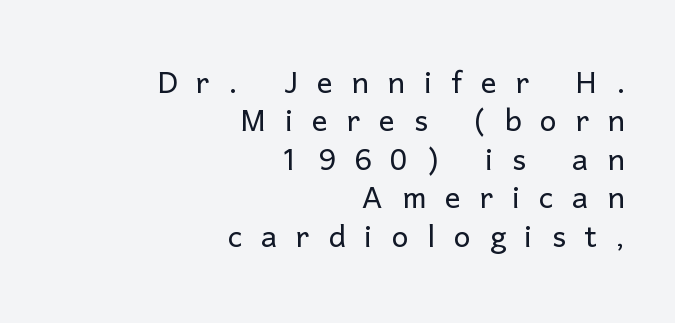
The image shows 40 px light sans-serif type, upright; set right-aligned, tight line spacing (0.96x), unusually wide letter spacing (+0.47 em), not underlined; low stroke contrast and a medium x-height.
